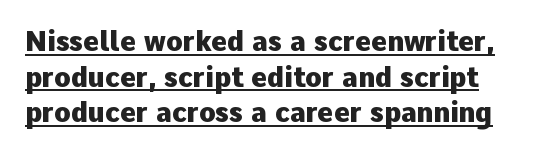
Each word holds together tightly as a unit, with standard inter-letter gaps. Normally led — the rows are evenly, conventionally spaced. What decoration does the sample have? An underline. Italic: no, the glyphs are upright roman. How heavy is the stroke? Heavy — this is a bold.
